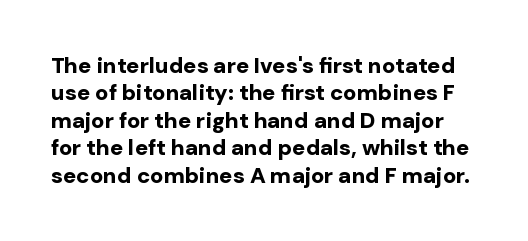
Q: Is the text bold? A: Yes.
Q: Is the text italic (slanted)? A: No, it is upright.
Q: Is the text underlined? A: No.
Q: Is the spacing between letters normal or unusually wide? A: Normal.
Q: Is the spacing between lines tight, normal or loose? A: Normal.
